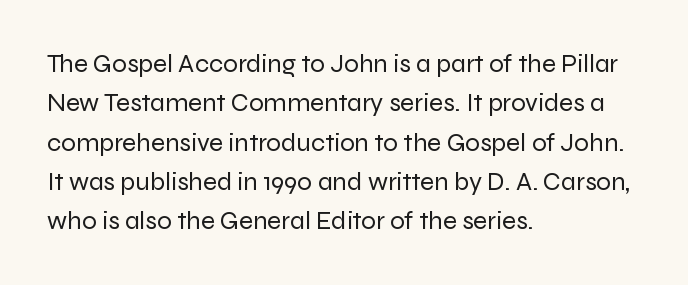
Q: Is the text bold? A: No.
Q: Is the text italic (slanted)? A: No, it is upright.
Q: Is the text underlined? A: No.
Q: How is the paragraph aligned? A: Left-aligned.
Q: Is the spacing between letters normal or unusually wide? A: Normal.
Q: Is the spacing between lines tight, normal or loose? A: Normal.
